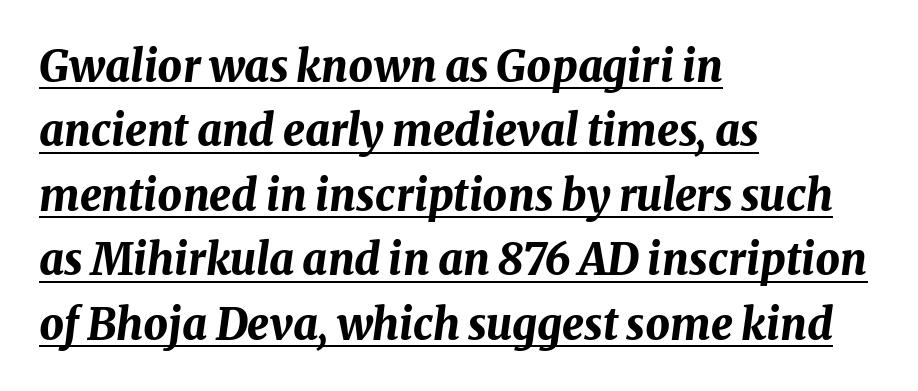
The image shows 43 px bold type, italic (leaning right); set left-aligned, normal line spacing (1.5x), normal letter spacing, underlined; medium stroke contrast and a medium x-height.
